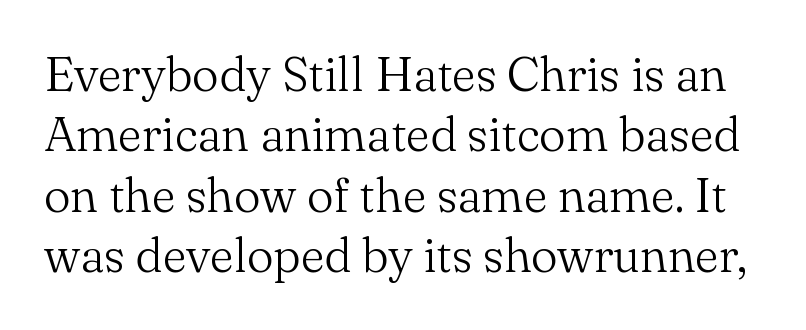
Q: Is the text bold? A: No.
Q: Is the text italic (slanted)? A: No, it is upright.
Q: Is the typeface a serif or a sans-serif typeface? A: Serif.
Q: Is the text underlined? A: No.
Q: Is the spacing between letters normal or unusually wide? A: Normal.
Q: Is the spacing between lines tight, normal or loose? A: Normal.
Q: Width (condensed, normal, or wide)? A: Normal.
Q: Stroke contrast? A: Medium.
Q: x-height? A: Small.
Q: Monospaced? A: No.
